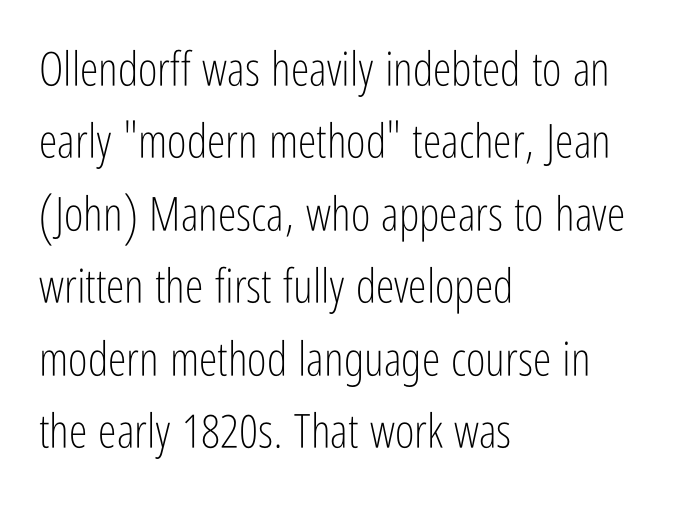
Designer's note — italics off, roman on. Observe the ordinary spacing: letters are neighbours, not strangers. The face used here is proportionally spaced, like ordinary book or web type. The rendering anchors every line to the left-hand side.
